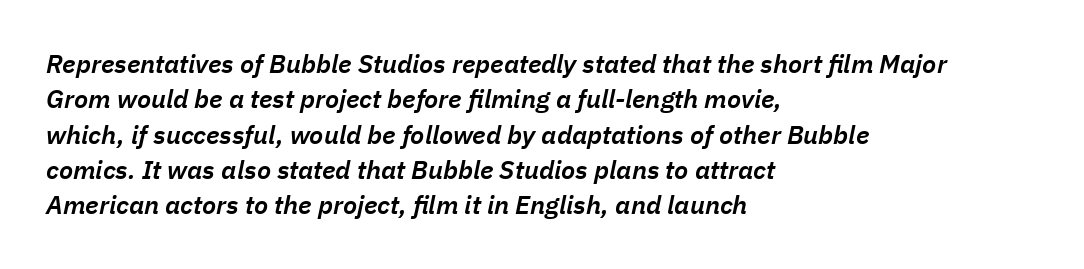
Caption: standard tracking, unaltered. The foot of each line stays bare and open. Look at the stroke-to-counter ratio: somewhat heavy, a semibold. In terms of leading, this rendering sits right in the middle. The typography opts for an oblique posture over an upright one.
